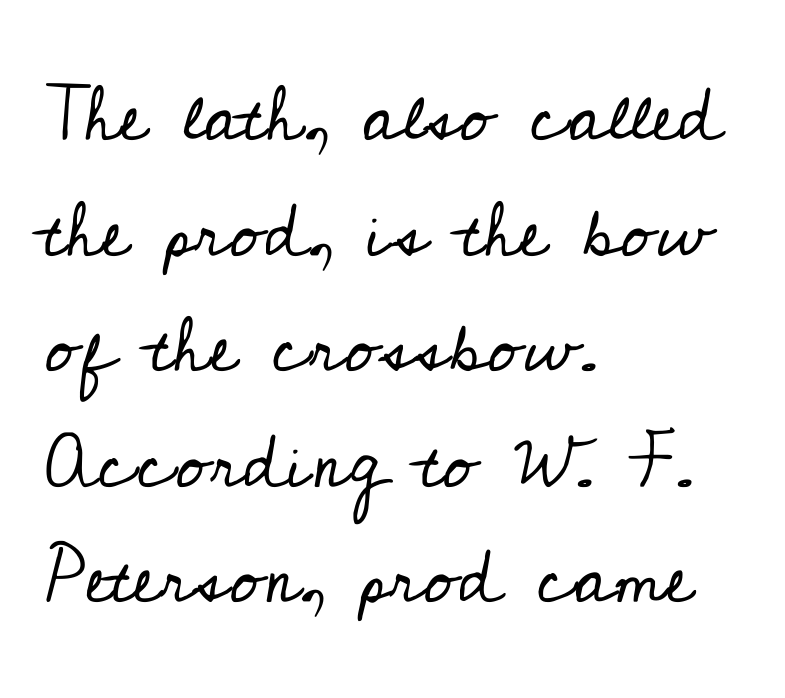
Regarding leading, the lines here are spaced in the standard way. The letters advance in unequal steps, a hallmark of proportional type. The rendering anchors every line to the left-hand side.
